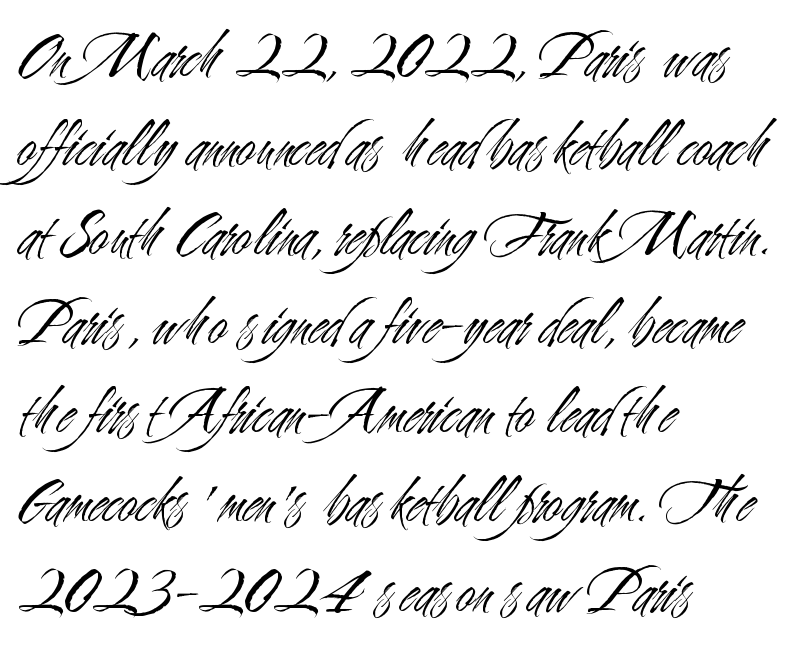
Q: Is the text bold? A: No.
Q: Is the text italic (slanted)? A: Yes.
Q: Is the typeface a serif or a sans-serif typeface? A: Sans-serif.
Q: Is the text underlined? A: No.
Q: How is the paragraph aligned? A: Left-aligned.
Q: Is the spacing between letters normal or unusually wide? A: Normal.
Q: Is the spacing between lines tight, normal or loose? A: Normal.
Q: Width (condensed, normal, or wide)? A: Condensed.
Q: Stroke contrast? A: Medium.
Q: x-height? A: Small.
Q: Monospaced? A: No.
